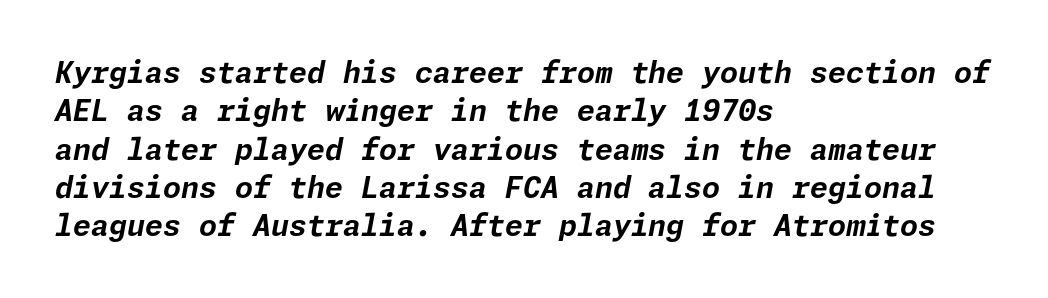
Does the copy run flush right? No — it runs flush left. This sample uses an oblique cut, with every glyph tilted off the vertical. How are the letters spaced? Ordinarily, with no added tracking. Bare-footed words on every line. Heavy, bold letterforms. Vertically, the passage feels balanced, rows spaced as you'd expect.
